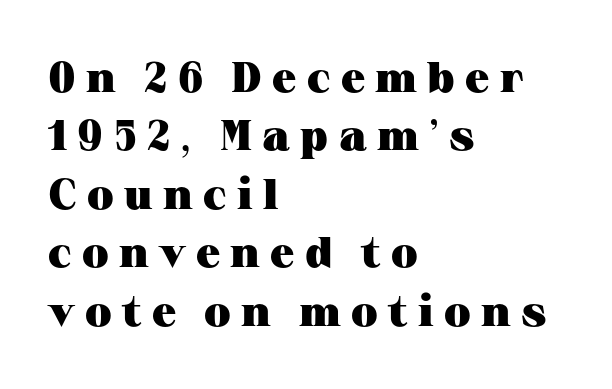
The image shows 43 px heavy, wide serif type, upright; set left-aligned, normal line spacing (1.36x), unusually wide letter spacing (+0.24 em), not underlined; medium stroke contrast and a medium x-height.
